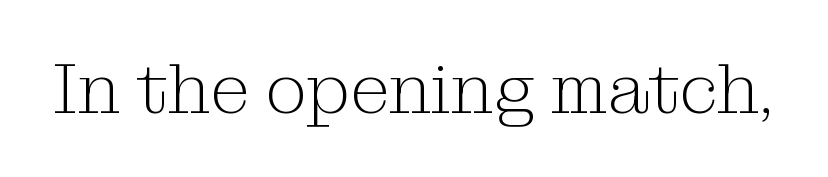
Q: Is the text bold? A: No.
Q: Is the text italic (slanted)? A: No, it is upright.
Q: Is the typeface a serif or a sans-serif typeface? A: Serif.
Q: Is the text underlined? A: No.
Q: Is the spacing between letters normal or unusually wide? A: Normal.
Q: Width (condensed, normal, or wide)? A: Normal.
Q: Stroke contrast? A: Medium.
Q: x-height? A: Medium.
Q: Monospaced? A: No.
